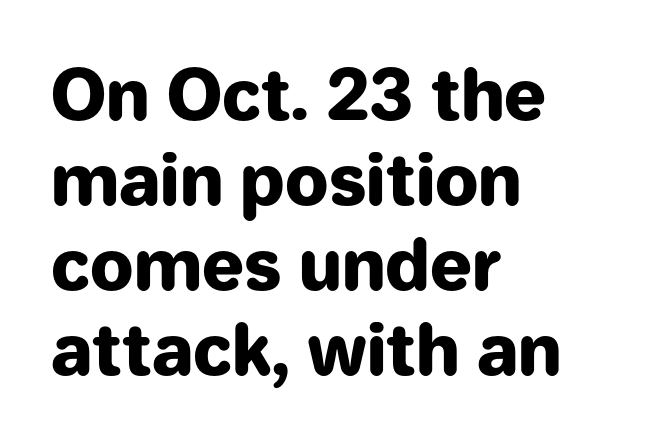
Q: Is the text bold? A: Yes.
Q: Is the text italic (slanted)? A: No, it is upright.
Q: Is the typeface a serif or a sans-serif typeface? A: Sans-serif.
Q: Is the text underlined? A: No.
Q: How is the paragraph aligned? A: Left-aligned.
Q: Is the spacing between letters normal or unusually wide? A: Normal.
Q: Width (condensed, normal, or wide)? A: Normal.
Q: Stroke contrast? A: Low.
Q: x-height? A: Medium.
Q: Monospaced? A: No.
